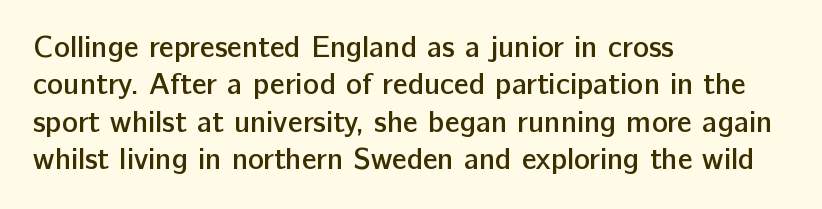
Q: Is the text bold? A: Semi-bold.
Q: Is the text italic (slanted)? A: No, it is upright.
Q: Is the typeface a serif or a sans-serif typeface? A: Sans-serif.
Q: Is the text underlined? A: No.
Q: How is the paragraph aligned? A: Left-aligned.
Q: Is the spacing between letters normal or unusually wide? A: Normal.
Q: Is the spacing between lines tight, normal or loose? A: Normal.
Q: Width (condensed, normal, or wide)? A: Normal.
Q: Stroke contrast? A: Low.
Q: x-height? A: Medium.
Q: Monospaced? A: No.
